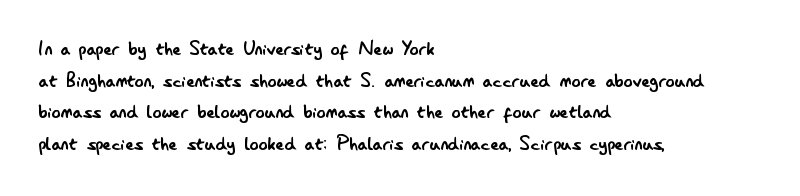
The image shows 23 px text type, upright; set left-aligned, normal line spacing (1.38x), normal letter spacing, not underlined.
